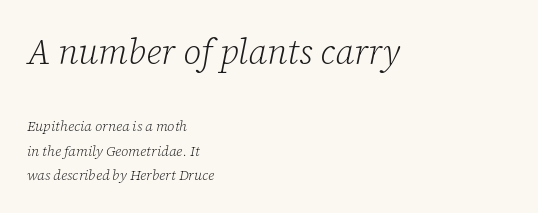
Glance below the letters and you will spot only blank space. The face used here is rendered with its standard letterfit. The passage shown is typed in a proportional face where columns would drift. A serif font was chosen for this passage. Here the first block reads like a headline and the second like body copy. The text carries the slant typical of an italic or oblique font.
